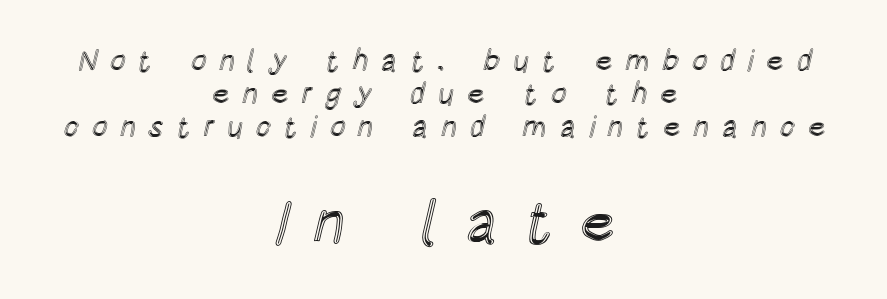
Size hierarchy here favors the trailing block over the leading one. The tracking reads as deliberately expanded to a designer's eye. This sample is center-justified, so both line endings float freely. Only glyphs here, with clear space below each row. Do the characters align in a grid? No, the font is proportional.
